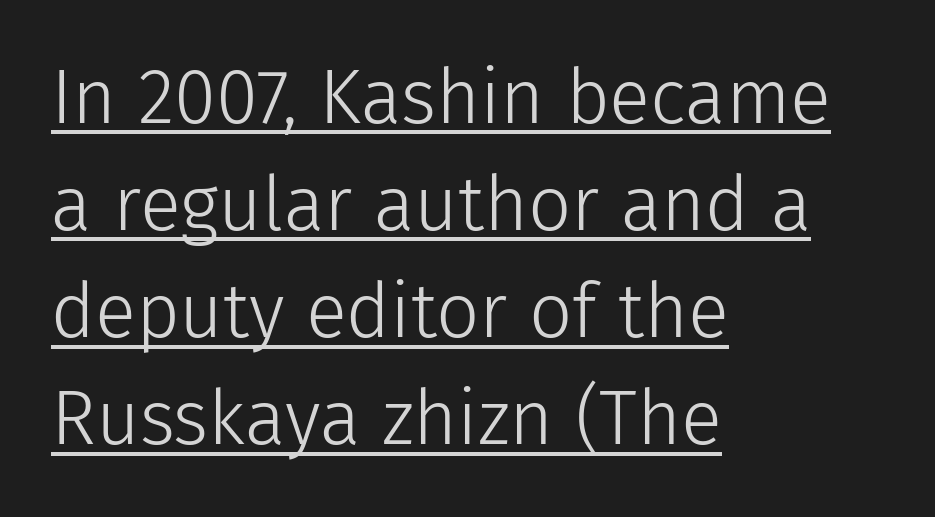
The leading is moderate, giving the passage an even texture. Proportional: the letters do not fall into vertical columns. The face looks like a standard text weight, possibly lighter. In terms of posture, this sample is upright. Students, observe the line beneath the letters — that is underlining.
